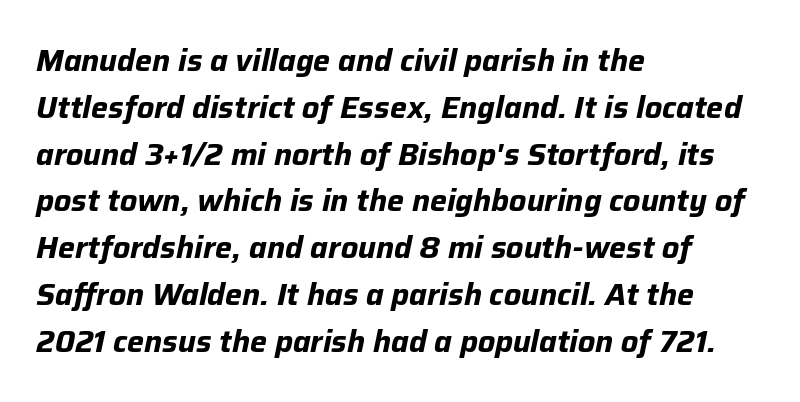
{"italic": "yes", "lean": "right", "slant_degrees": 12, "bold": "yes", "weight": "bold", "width": "normal", "stroke_contrast": "low", "x_height": "medium", "monospaced": "no", "underline": "no", "align": "left", "line_spacing": "normal", "line_spacing_ratio": 1.56, "letter_spacing": "normal", "letter_spacing_em": 0.0, "glyph_px": 30}
